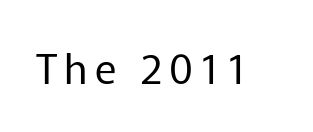
Q: Is the text bold? A: No.
Q: Is the text italic (slanted)? A: No, it is upright.
Q: Is the typeface a serif or a sans-serif typeface? A: Sans-serif.
Q: Is the text underlined? A: No.
Q: Width (condensed, normal, or wide)? A: Normal.
Q: Stroke contrast? A: Low.
Q: x-height? A: Medium.
Q: Monospaced? A: No.
